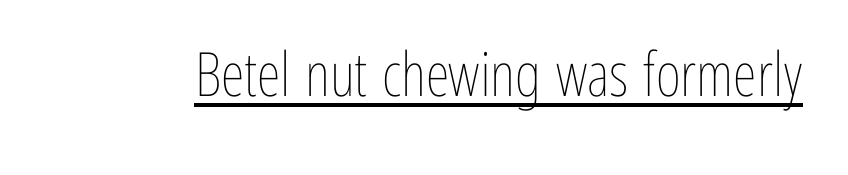
{"italic": "no", "bold": "no", "weight": "thin", "width": "condensed", "stroke_contrast": "low", "x_height": "medium", "monospaced": "no", "underline": "yes", "letter_spacing": "normal", "letter_spacing_em": 0.0, "glyph_px": 61}
